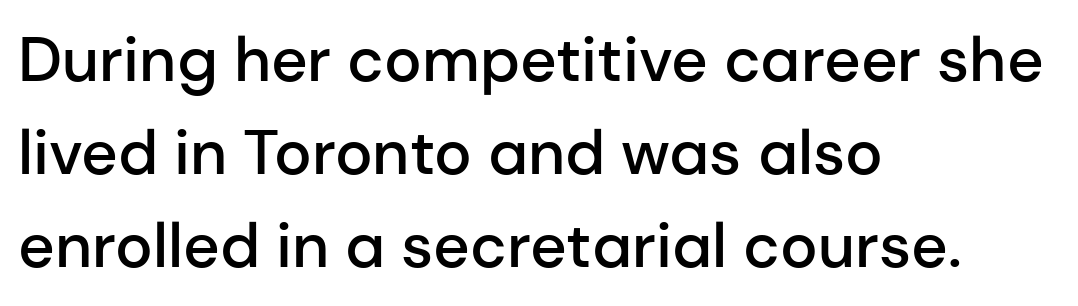
{"serif": "no", "italic": "no", "bold": "semi", "weight": "semibold", "width": "normal", "stroke_contrast": "low", "x_height": "medium", "monospaced": "no", "underline": "no", "align": "left", "line_spacing": "normal", "line_spacing_ratio": 1.48, "letter_spacing": "normal", "letter_spacing_em": 0.0, "glyph_px": 63}
